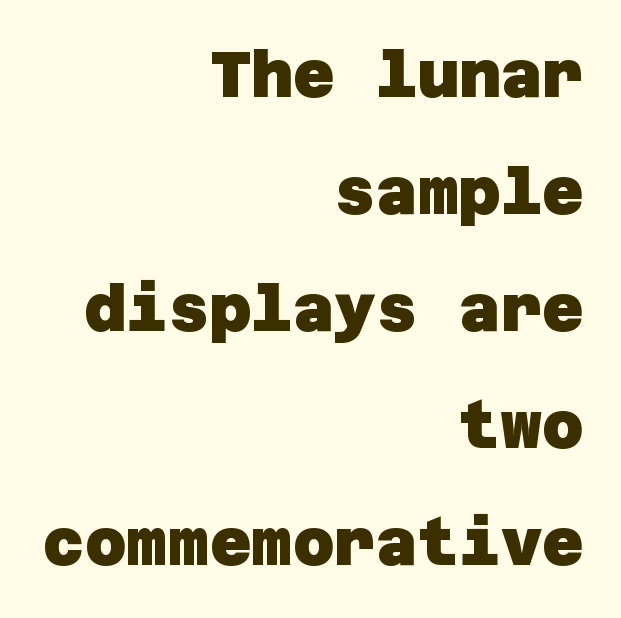
Q: Is the text bold? A: Yes.
Q: Is the typeface a serif or a sans-serif typeface? A: Sans-serif.
Q: Is the text underlined? A: No.
Q: How is the paragraph aligned? A: Right-aligned.
Q: Is the spacing between letters normal or unusually wide? A: Normal.
Q: Width (condensed, normal, or wide)? A: Normal.
Q: Stroke contrast? A: Low.
Q: x-height? A: Large.
